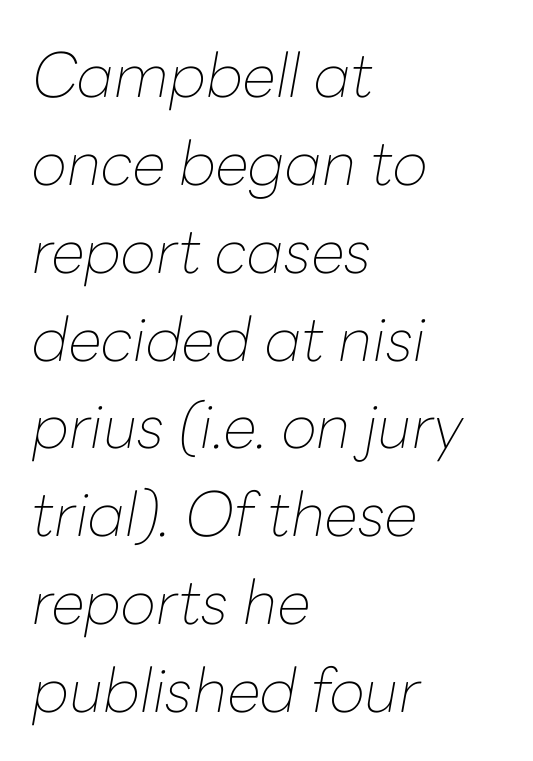
Horizontal alignment here is leftward, the default for most running prose. Beneath every word, the page is bare. How are the letters spaced? Ordinarily, with no added tracking. Varying glyph widths throughout — classic text-font behaviour. Heft: none added — not bold. Evenly set lines give the paragraph a standard silhouette.
